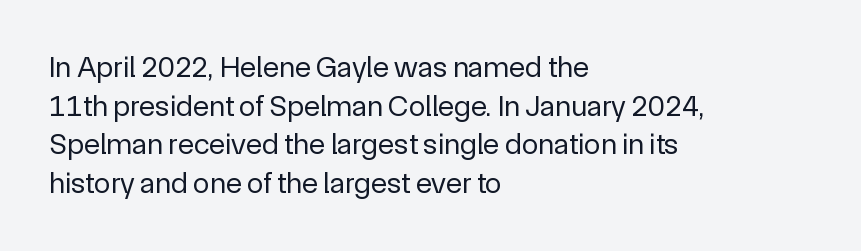
{"serif": "no", "italic": "no", "bold": "no", "weight": "regular", "width": "normal", "x_height": "medium", "monospaced": "no", "underline": "no", "align": "left", "line_spacing": "normal", "line_spacing_ratio": 1.29, "letter_spacing": "normal", "letter_spacing_em": 0.0, "glyph_px": 30}
